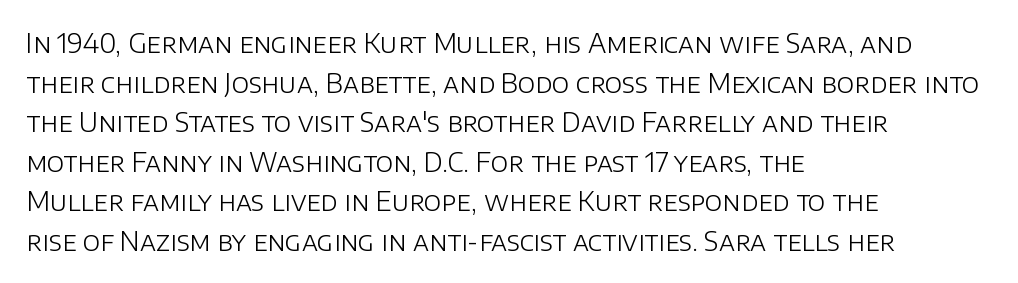
The block of text has a typical density, with ordinary space between rows. The line texture is even and compact thanks to regular tracking. Nothing heavy about these letters — not bold at all. Which margin do the lines hug? The left one — the right edge is uneven.
